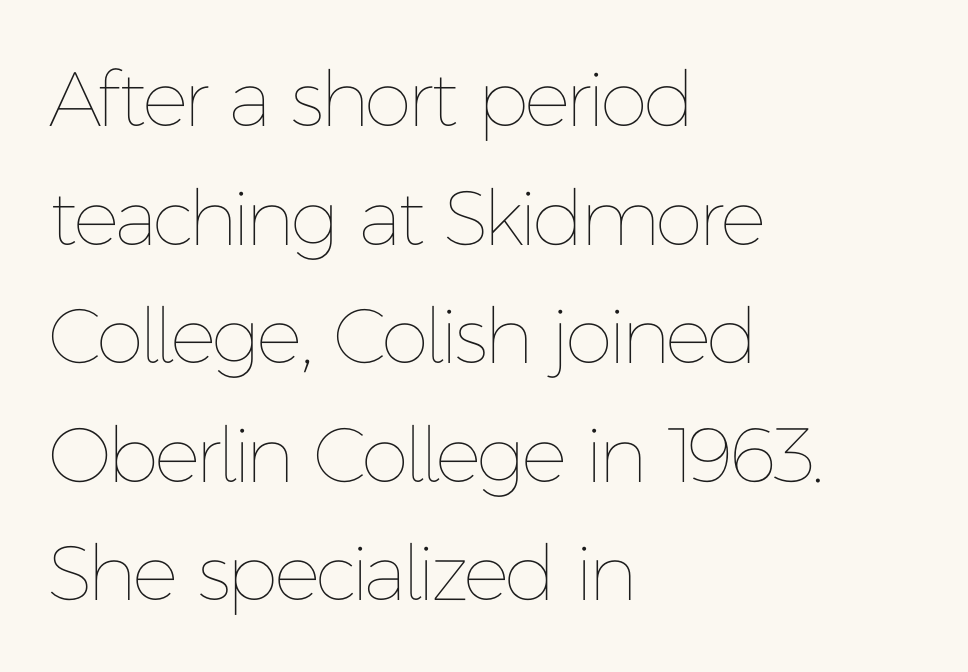
The image shows 77 px thin type, upright; set left-aligned, normal line spacing (1.54x), normal letter spacing, not underlined; low stroke contrast and a medium x-height.
